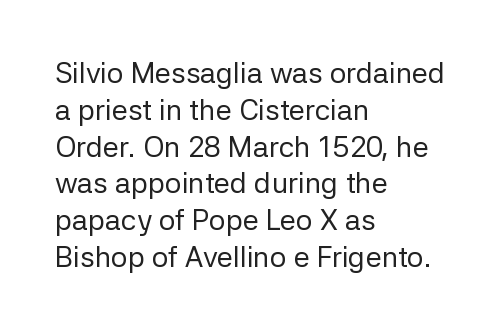
The image shows 29 px regular-weight sans-serif type, upright; set left-aligned, normal line spacing (1.27x), normal letter spacing, not underlined; low stroke contrast and a medium x-height.
